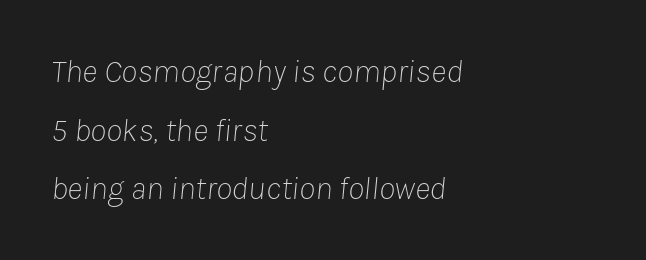
Q: Is the text bold? A: No.
Q: Is the text italic (slanted)? A: Yes, it leans right by about 8 degrees.
Q: Is the text underlined? A: No.
Q: How is the paragraph aligned? A: Left-aligned.
Q: Is the spacing between letters normal or unusually wide? A: Normal.
Q: Width (condensed, normal, or wide)? A: Normal.
Q: Stroke contrast? A: Low.
Q: x-height? A: Medium.
Q: Monospaced? A: No.
